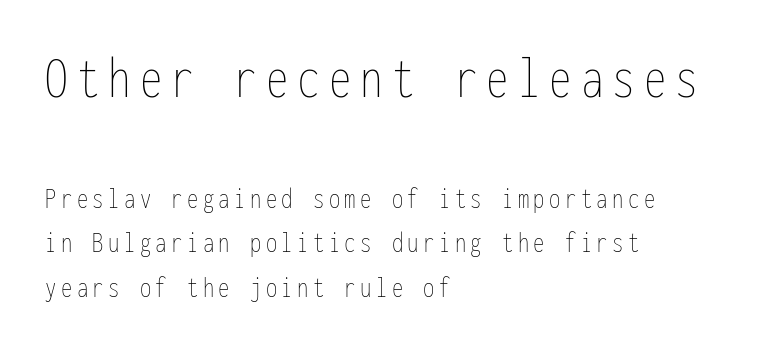
Q: Is the text bold? A: No.
Q: Is the text italic (slanted)? A: No, it is upright.
Q: Is the text underlined? A: No.
Q: How is the paragraph aligned? A: Left-aligned.
Q: Is the spacing between lines tight, normal or loose? A: Normal.
Q: Which block of text is set in a larger size, the first (top) or the second (bottom)? A: The first (top) one.
Q: Width (condensed, normal, or wide)? A: Condensed.
Q: Stroke contrast? A: Low.
Q: x-height? A: Medium.
Q: Monospaced? A: Yes.
